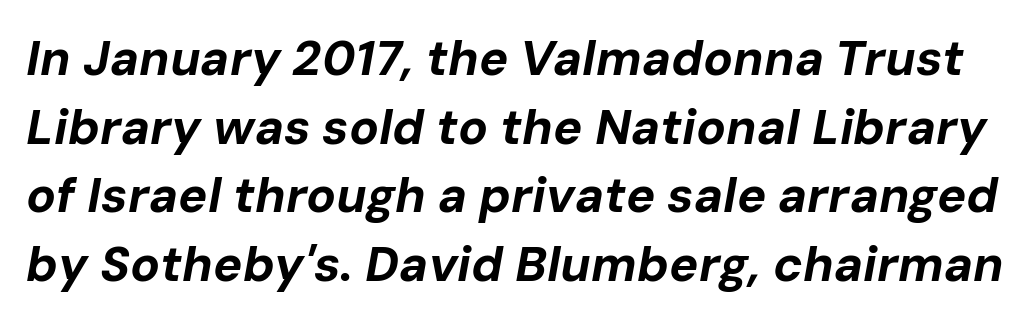
The image shows 49 px bold type, italic (leaning right); set normal line spacing (1.4x), normal letter spacing, not underlined; low stroke contrast and a medium x-height.
